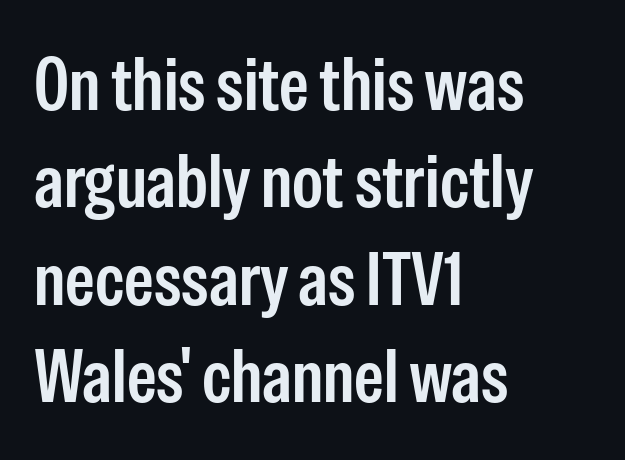
The image shows 75 px semibold, condensed sans-serif type, upright; set left-aligned, normal line spacing (1.3x), normal letter spacing, not underlined; low stroke contrast and a medium x-height.
